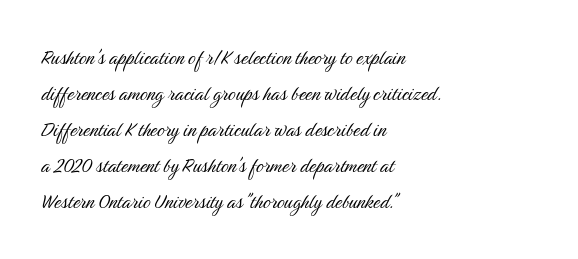
{"bold": "no", "underline": "no", "align": "left", "line_spacing": "normal", "line_spacing_ratio": 1.5, "letter_spacing": "normal", "letter_spacing_em": 0.0, "glyph_px": 24}
